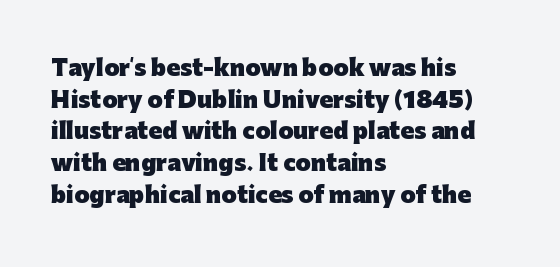
Beneath every word, the page is bare. Successive baselines arrive at the customary interval. It's the straight-up-and-down kind of type. Which margin do the lines hug? The left one — the right edge is uneven. Thick stems and heavy bowls — unmistakably bold.
